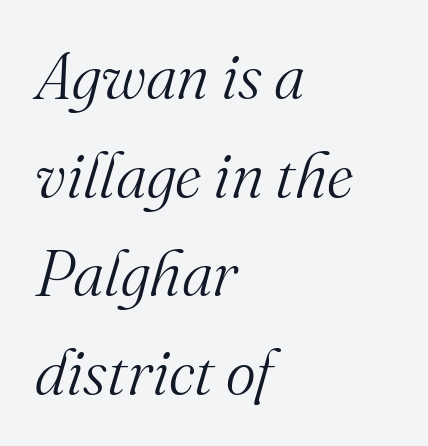
Q: Is the text bold? A: No.
Q: Is the text italic (slanted)? A: Yes, it leans right by about 16 degrees.
Q: Is the typeface a serif or a sans-serif typeface? A: Serif.
Q: Is the text underlined? A: No.
Q: How is the paragraph aligned? A: Left-aligned.
Q: Is the spacing between letters normal or unusually wide? A: Normal.
Q: Is the spacing between lines tight, normal or loose? A: Normal.
Q: Width (condensed, normal, or wide)? A: Normal.
Q: Stroke contrast? A: Medium.
Q: x-height? A: Small.
Q: Monospaced? A: No.
